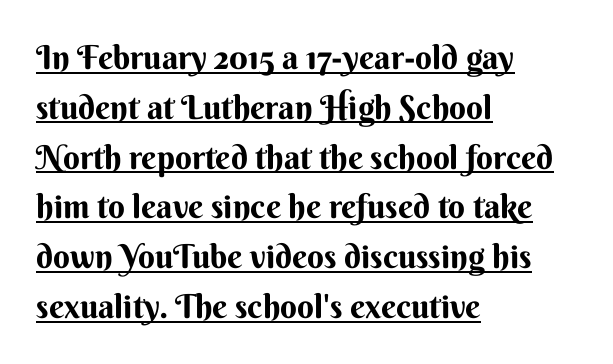
Q: Is the text italic (slanted)? A: No, it is upright.
Q: Is the typeface a serif or a sans-serif typeface? A: Sans-serif.
Q: Is the text underlined? A: Yes.
Q: How is the paragraph aligned? A: Left-aligned.
Q: Is the spacing between letters normal or unusually wide? A: Normal.
Q: Is the spacing between lines tight, normal or loose? A: Normal.
Q: Width (condensed, normal, or wide)? A: Normal.
Q: Stroke contrast? A: Medium.
Q: x-height? A: Small.
Q: Monospaced? A: No.
